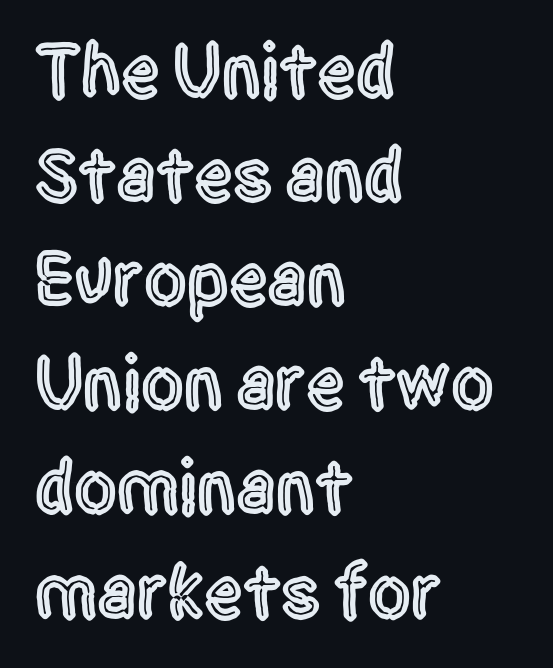
Note the varied advance widths — an 'i' is clearly narrower than an 'm'. This sample is left-justified, so line endings fall wherever the words run out. The letters stand straight up with perfectly vertical stems. A normal amount of white space separates one row of letters from the next. Typographically, this falls in the sans-serif category.
